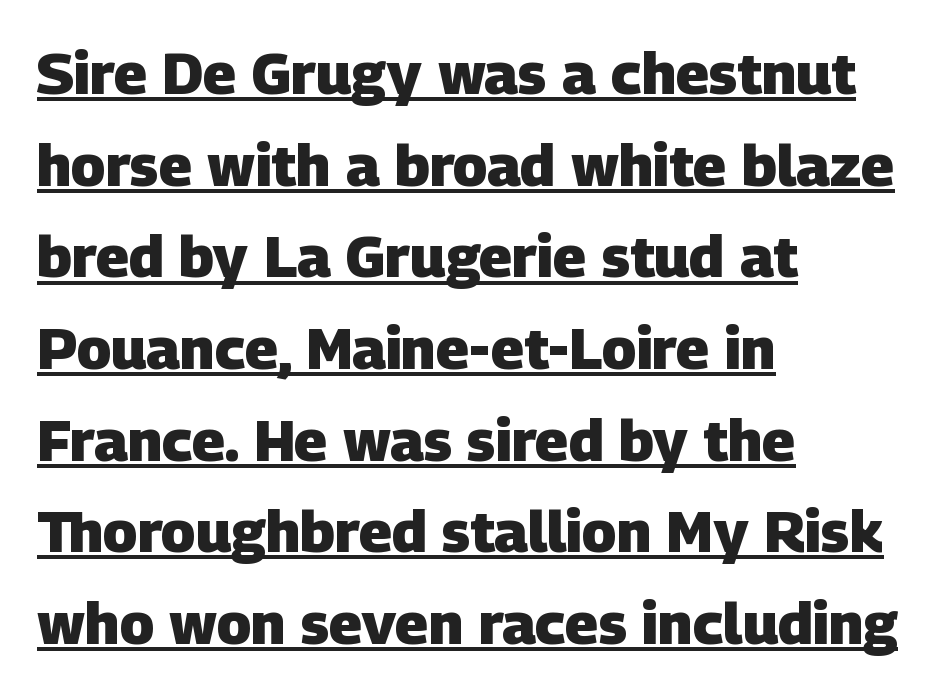
{"serif": "no", "bold": "yes", "weight": "heavy", "width": "normal", "stroke_contrast": "low", "x_height": "large", "monospaced": "no", "underline": "yes", "align": "left", "line_spacing": "normal", "line_spacing_ratio": 1.58, "letter_spacing": "normal", "letter_spacing_em": 0.0, "glyph_px": 58}
